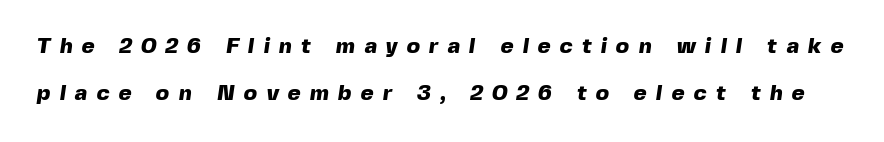
{"bold": "yes", "underline": "no", "line_spacing": "loose", "line_spacing_ratio": 2.15, "letter_spacing": "wide", "letter_spacing_em": 0.42, "glyph_px": 22}
